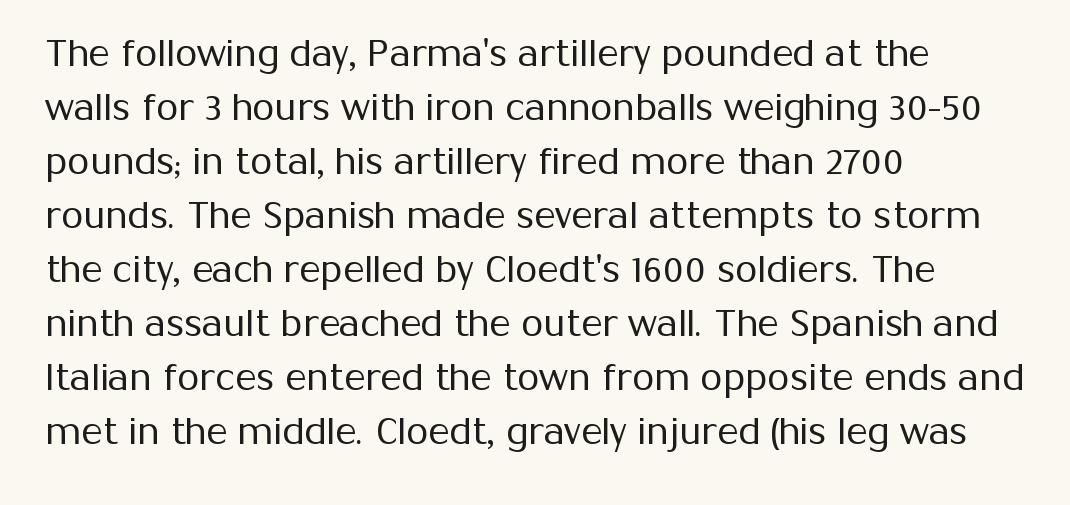
Q: Is the text bold? A: No.
Q: Is the text italic (slanted)? A: No, it is upright.
Q: Is the typeface a serif or a sans-serif typeface? A: Sans-serif.
Q: Is the text underlined? A: No.
Q: How is the paragraph aligned? A: Left-aligned.
Q: Is the spacing between letters normal or unusually wide? A: Normal.
Q: Is the spacing between lines tight, normal or loose? A: Normal.
Q: Width (condensed, normal, or wide)? A: Normal.
Q: Stroke contrast? A: Medium.
Q: x-height? A: Medium.
Q: Monospaced? A: No.
